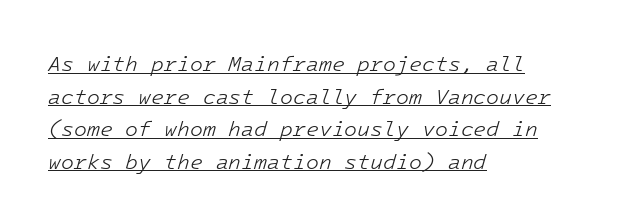
Q: Is the text bold? A: No.
Q: Is the text italic (slanted)? A: Yes, it leans right by about 16 degrees.
Q: Is the text underlined? A: Yes.
Q: How is the paragraph aligned? A: Left-aligned.
Q: Is the spacing between letters normal or unusually wide? A: Normal.
Q: Is the spacing between lines tight, normal or loose? A: Normal.
